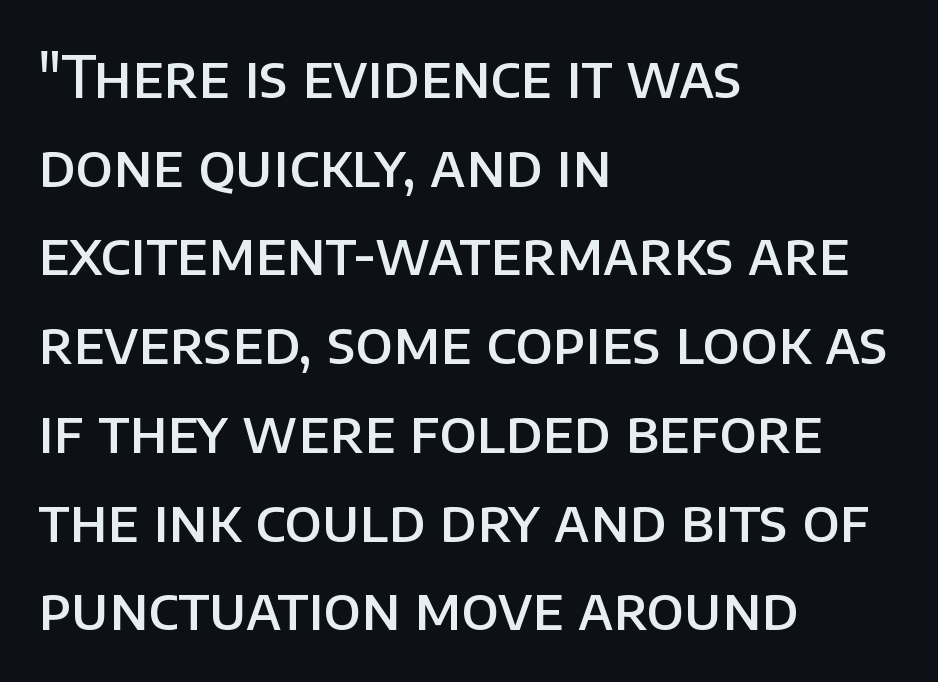
{"serif": "no", "italic": "no", "bold": "semi", "weight": "semibold", "width": "normal", "stroke_contrast": "low", "x_height": "large", "monospaced": "no", "underline": "no", "align": "left", "line_spacing": "normal", "line_spacing_ratio": 1.53, "letter_spacing": "normal", "letter_spacing_em": 0.0, "glyph_px": 58}
